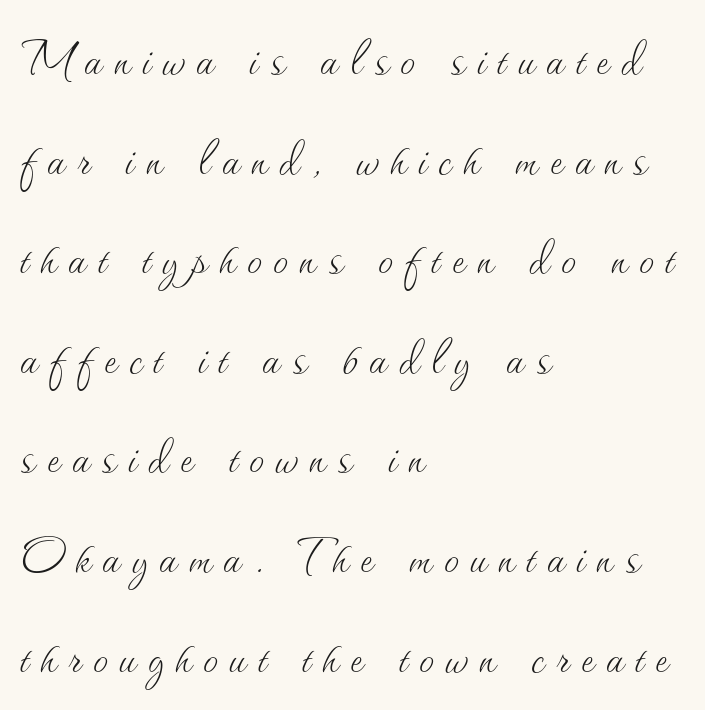
{"bold": "no", "weight": "thin", "width": "normal", "stroke_contrast": "medium", "x_height": "small", "monospaced": "no", "underline": "no", "align": "left", "line_spacing": "normal", "line_spacing_ratio": 1.66, "letter_spacing": "wide", "letter_spacing_em": 0.2, "glyph_px": 60}
